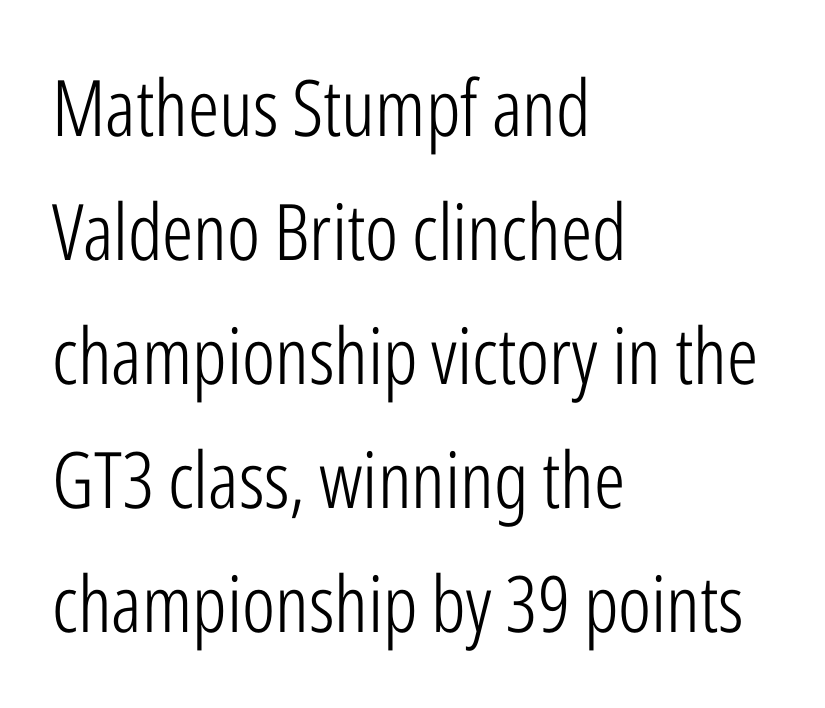
{"serif": "no", "italic": "no", "bold": "no", "weight": "light", "width": "condensed", "stroke_contrast": "low", "x_height": "medium", "monospaced": "no", "underline": "no", "align": "left", "line_spacing": "normal", "line_spacing_ratio": 1.59, "letter_spacing": "normal", "letter_spacing_em": 0.0, "glyph_px": 78}
